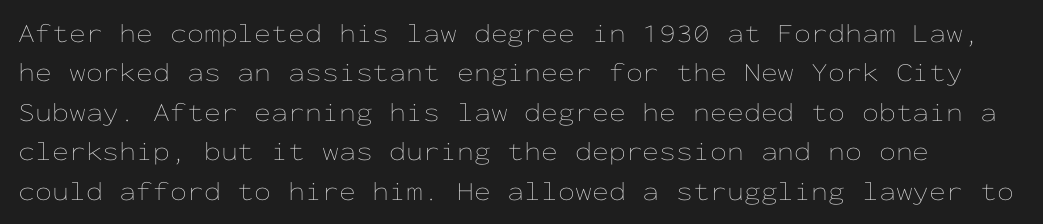
Q: Is the text bold? A: No.
Q: Is the text italic (slanted)? A: No, it is upright.
Q: Is the text underlined? A: No.
Q: Is the spacing between letters normal or unusually wide? A: Normal.
Q: Is the spacing between lines tight, normal or loose? A: Normal.
